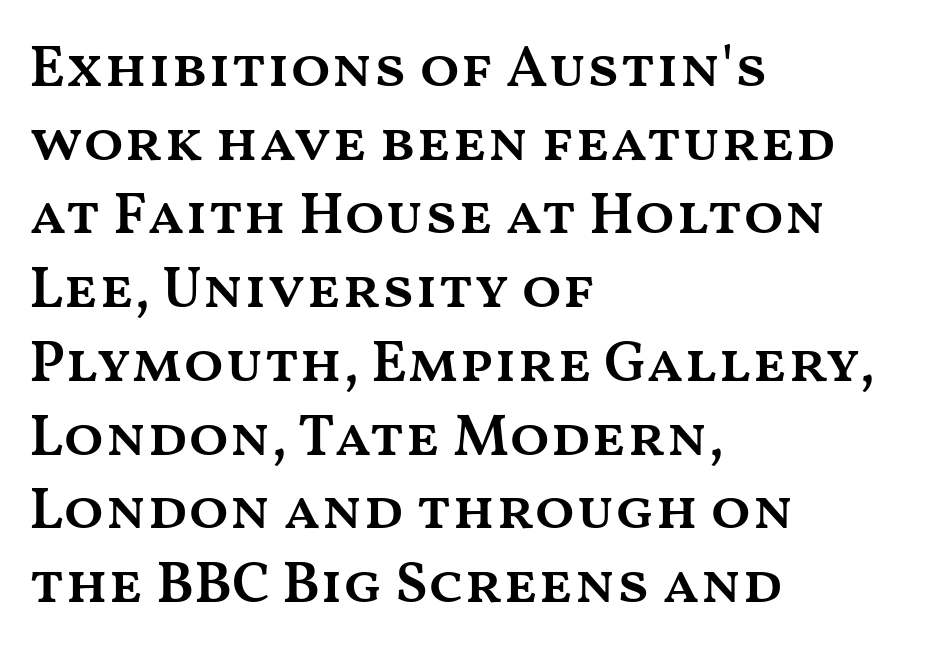
The image shows 59 px semibold, wide type, upright; set left-aligned, normal line spacing (1.25x), normal letter spacing, not underlined; medium stroke contrast and a medium x-height.
